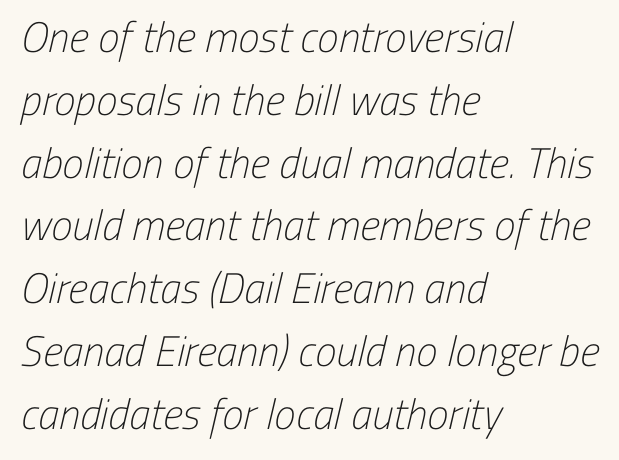
{"serif": "no", "bold": "no", "weight": "light", "width": "condensed", "stroke_contrast": "low", "x_height": "medium", "monospaced": "no", "underline": "no", "align": "left", "line_spacing": "normal", "line_spacing_ratio": 1.46, "letter_spacing": "normal", "letter_spacing_em": 0.0, "glyph_px": 43}
